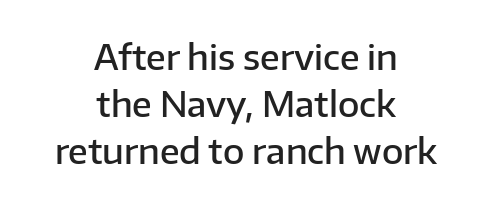
Q: Is the text bold? A: Semi-bold.
Q: Is the text italic (slanted)? A: No, it is upright.
Q: Is the typeface a serif or a sans-serif typeface? A: Sans-serif.
Q: Is the text underlined? A: No.
Q: How is the paragraph aligned? A: Centered.
Q: Is the spacing between letters normal or unusually wide? A: Normal.
Q: Is the spacing between lines tight, normal or loose? A: Normal.
Q: Width (condensed, normal, or wide)? A: Normal.
Q: Stroke contrast? A: Low.
Q: x-height? A: Medium.
Q: Monospaced? A: No.
